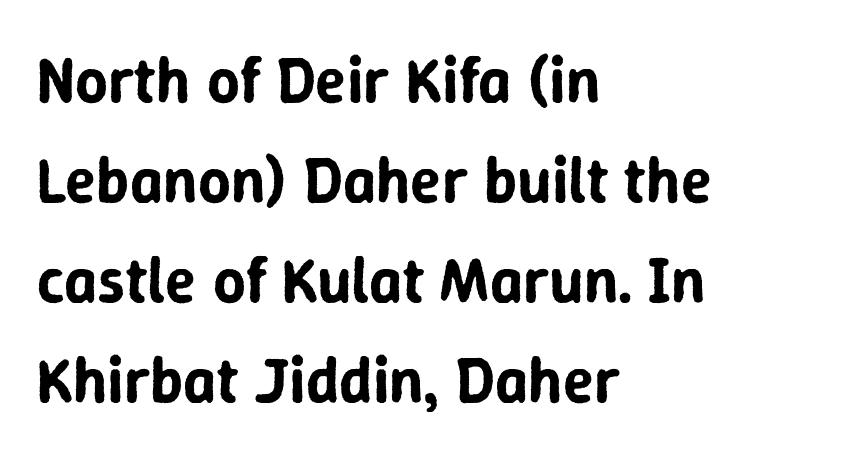
The image shows 64 px sans-serif type, upright; set left-aligned, normal line spacing (1.56x), normal letter spacing, not underlined; low stroke contrast and a medium x-height.
